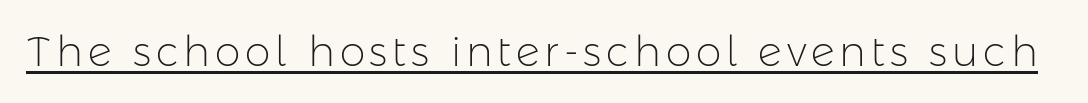
{"serif": "no", "italic": "no", "bold": "no", "weight": "light", "width": "normal", "stroke_contrast": "low", "x_height": "medium", "monospaced": "no", "underline": "yes", "glyph_px": 41}
